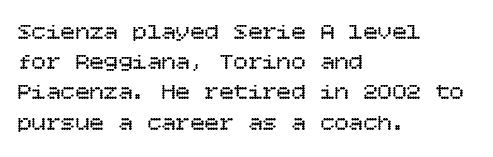
The weight would be labelled regular, book, light, or lighter still. Every stem runs plumb, perpendicular to the baseline. Descender tails drop into unmarked territory. One glance says typical: line gaps are just what's usual.
